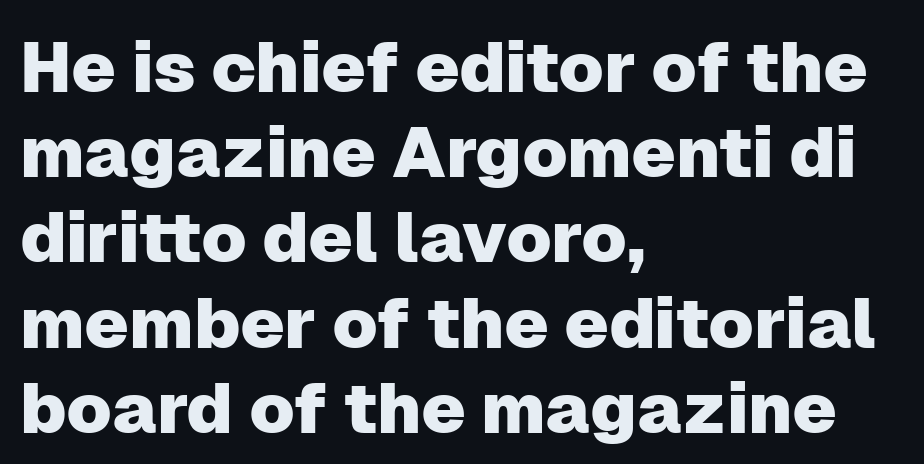
{"serif": "no", "italic": "no", "width": "normal", "stroke_contrast": "low", "x_height": "medium", "monospaced": "no", "underline": "no", "align": "left", "line_spacing_ratio": 1.2, "letter_spacing": "normal", "letter_spacing_em": 0.0, "glyph_px": 71}
